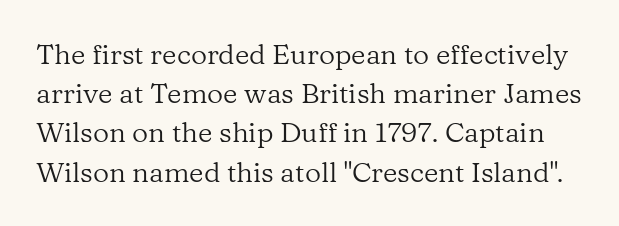
{"serif": "yes", "italic": "no", "bold": "no", "weight": "regular", "width": "normal", "stroke_contrast": "low", "x_height": "medium", "monospaced": "no", "underline": "no", "line_spacing": "normal", "line_spacing_ratio": 1.4, "letter_spacing": "normal", "letter_spacing_em": 0.0, "glyph_px": 28}
